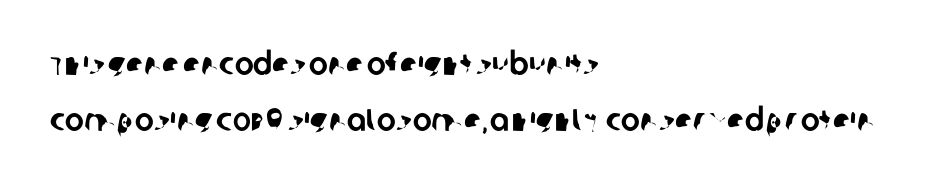
{"serif": "no", "width": "normal", "stroke_contrast": "low", "x_height": "large", "monospaced": "no", "underline": "no", "align": "left", "line_spacing_ratio": 1.74, "letter_spacing": "normal", "letter_spacing_em": 0.0, "glyph_px": 32}
